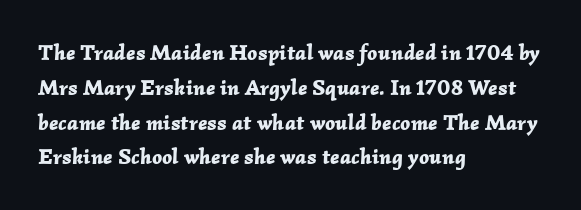
Plenty of ink on the page — the face is bold. Characters follow at the spacing the type designer built in. You can tell it's italic because the verticals aren't actually vertical. Is there much room between lines? A standard amount, neither cramped nor airy.
